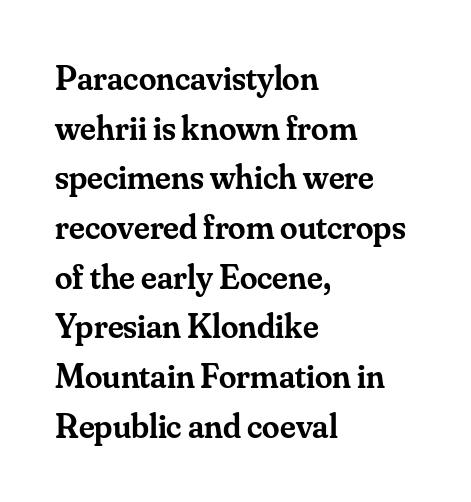
The image shows 35 px semibold serif type, upright; set left-aligned, normal line spacing (1.42x), normal letter spacing, not underlined; medium stroke contrast and a small x-height.
